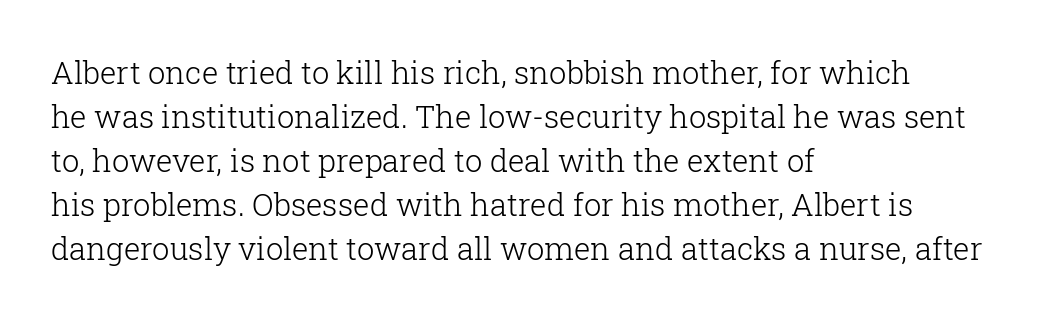
{"serif": "yes", "italic": "no", "bold": "no", "weight": "light", "width": "normal", "stroke_contrast": "low", "x_height": "medium", "monospaced": "no", "underline": "no", "align": "left", "line_spacing": "normal", "line_spacing_ratio": 1.42, "letter_spacing": "normal", "letter_spacing_em": 0.0, "glyph_px": 31}
